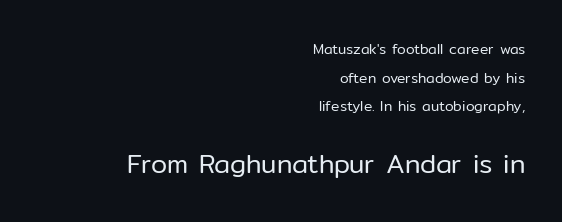
Q: Is the text bold? A: No.
Q: Is the text italic (slanted)? A: No, it is upright.
Q: Is the text underlined? A: No.
Q: How is the paragraph aligned? A: Right-aligned.
Q: Is the spacing between letters normal or unusually wide? A: Normal.
Q: Is the spacing between lines tight, normal or loose? A: Loose.
Q: Which block of text is set in a larger size, the first (top) or the second (bottom)? A: The second (bottom) one.
